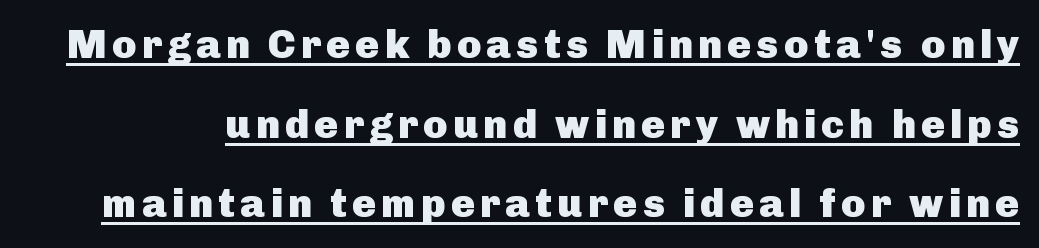
Q: Is the text bold? A: Yes.
Q: Is the text italic (slanted)? A: No, it is upright.
Q: Is the typeface a serif or a sans-serif typeface? A: Sans-serif.
Q: Is the text underlined? A: Yes.
Q: Is the spacing between lines tight, normal or loose? A: Loose.
Q: Width (condensed, normal, or wide)? A: Normal.
Q: Stroke contrast? A: Low.
Q: x-height? A: Medium.
Q: Monospaced? A: No.
